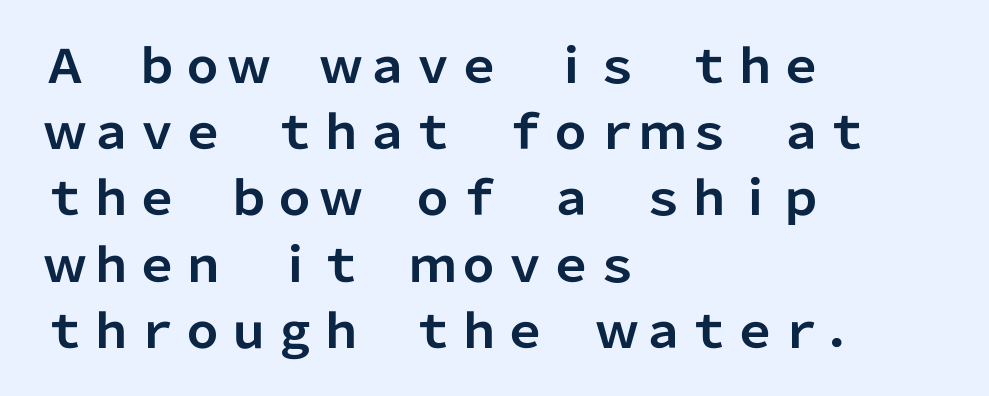
The image shows 46 px bold sans-serif type, upright; set left-aligned, normal line spacing (1.44x), normal letter spacing, not underlined; low stroke contrast and a medium x-height.
